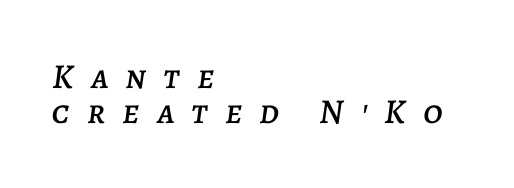
Line starts are locked; line ends wander. You could not count columns in this text — the font is proportionally spaced. The passage shown is not underscored anywhere. Vertical spacing — tight. Does extra space separate the letters? Yes, quite a lot of it. The glyphs look as if they've been sheared to an angle.
